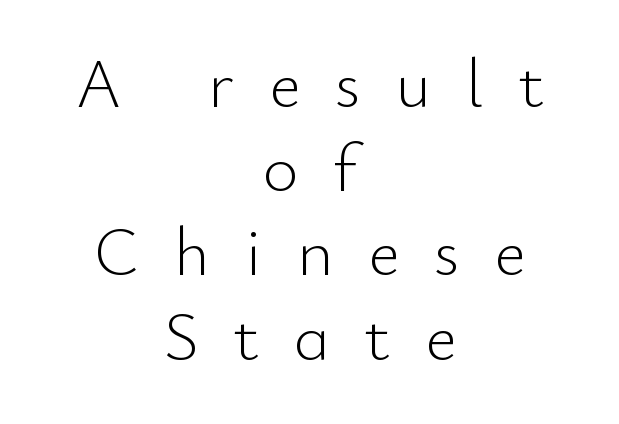
Words appear elongated and porous because spacing is wide. The text was rendered using a sans face with plain stroke endings. The typesetter chose a symmetrical, centered arrangement here. Descenders are the only things crossing below the line. No letter is thick-stroked: the sample isn't bold.
